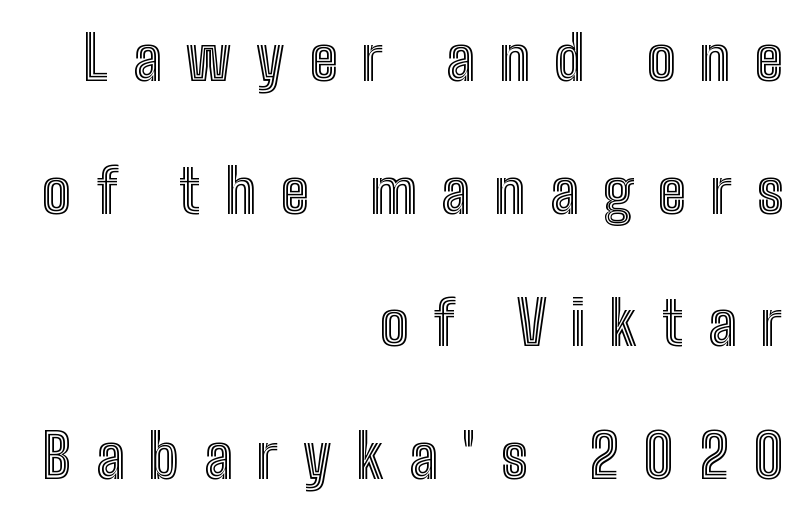
{"italic": "no", "width": "condensed", "x_height": "medium", "monospaced": "no", "underline": "no", "align": "right", "line_spacing": "loose", "line_spacing_ratio": 2.21, "letter_spacing": "wide", "letter_spacing_em": 0.41, "glyph_px": 60}
